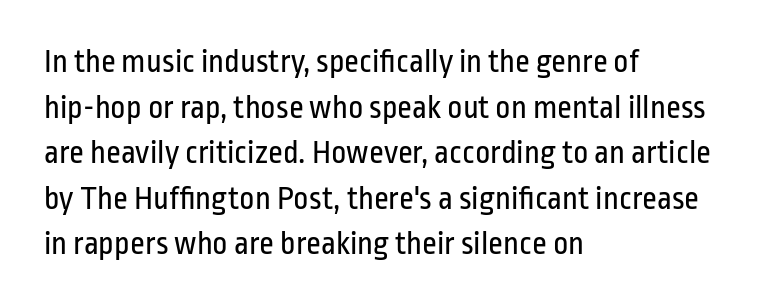
The image shows 33 px regular-weight, condensed sans-serif type, upright; set left-aligned, normal line spacing (1.38x), normal letter spacing, not underlined; low stroke contrast and a medium x-height.
